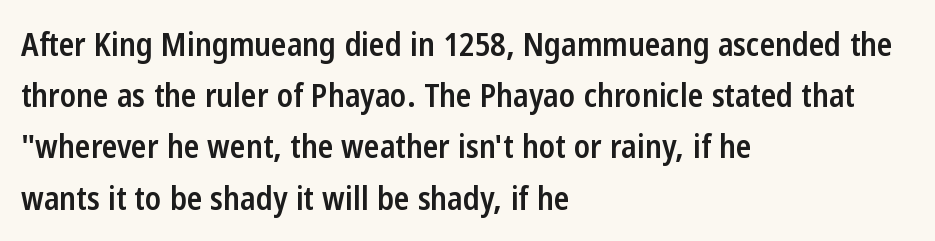
The image shows 32 px semibold, condensed sans-serif type, upright; set left-aligned, normal line spacing (1.6x), normal letter spacing, not underlined; low stroke contrast and a medium x-height.
